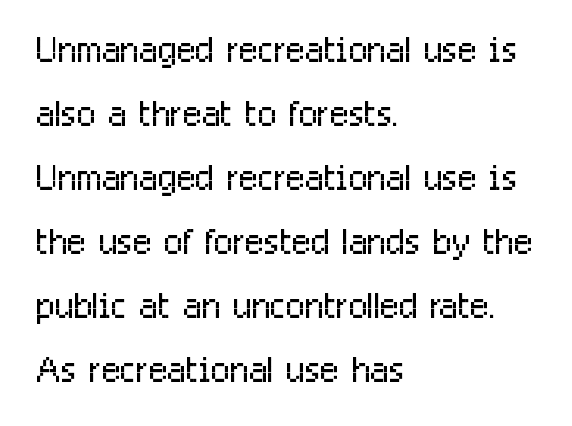
If you drew a line through each stem, it would be perfectly vertical. Underlining? Definitely not there. The paragraph has a hard left edge and a soft right edge. In terms of letterform style, serifs are entirely absent.
